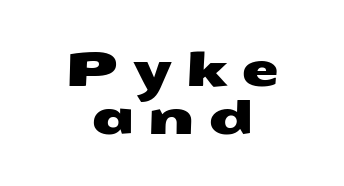
Q: Is the typeface a serif or a sans-serif typeface? A: Sans-serif.
Q: Is the text underlined? A: No.
Q: How is the paragraph aligned? A: Centered.
Q: Is the spacing between letters normal or unusually wide? A: Unusually wide.
Q: Is the spacing between lines tight, normal or loose? A: Tight.
Q: Width (condensed, normal, or wide)? A: Wide.
Q: Stroke contrast? A: Medium.
Q: x-height? A: Medium.
Q: Monospaced? A: No.
